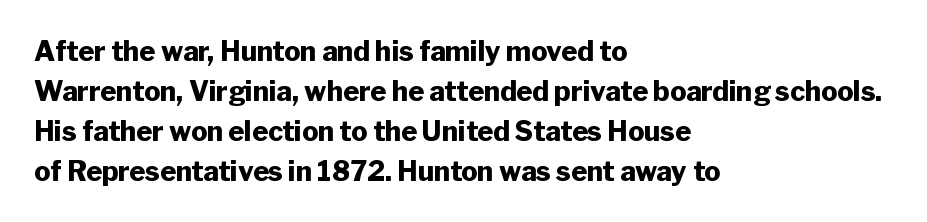
Q: Is the text bold? A: Yes.
Q: Is the text italic (slanted)? A: No, it is upright.
Q: Is the text underlined? A: No.
Q: How is the paragraph aligned? A: Left-aligned.
Q: Is the spacing between letters normal or unusually wide? A: Normal.
Q: Is the spacing between lines tight, normal or loose? A: Normal.
